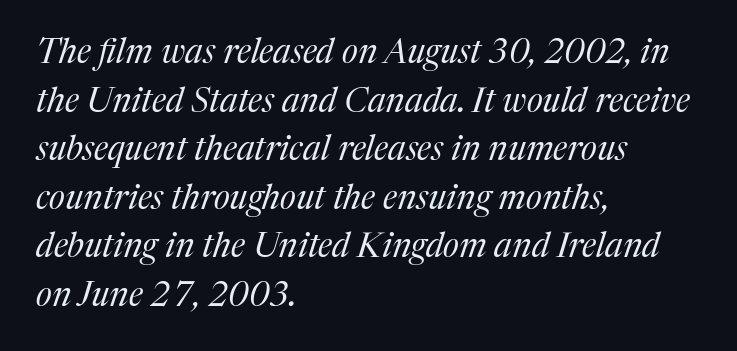
Q: Is the text bold? A: No.
Q: Is the text italic (slanted)? A: Yes, it leans right by about 17 degrees.
Q: Is the typeface a serif or a sans-serif typeface? A: Serif.
Q: Is the text underlined? A: No.
Q: How is the paragraph aligned? A: Left-aligned.
Q: Is the spacing between letters normal or unusually wide? A: Normal.
Q: Is the spacing between lines tight, normal or loose? A: Normal.
Q: Width (condensed, normal, or wide)? A: Normal.
Q: Stroke contrast? A: Medium.
Q: x-height? A: Medium.
Q: Monospaced? A: No.
